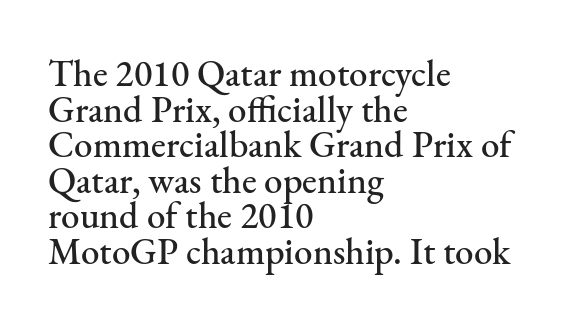
{"serif": "yes", "italic": "no", "width": "normal", "stroke_contrast": "medium", "x_height": "small", "monospaced": "no", "underline": "no", "align": "left", "line_spacing": "tight", "line_spacing_ratio": 0.96, "letter_spacing": "normal", "letter_spacing_em": 0.0, "glyph_px": 37}
